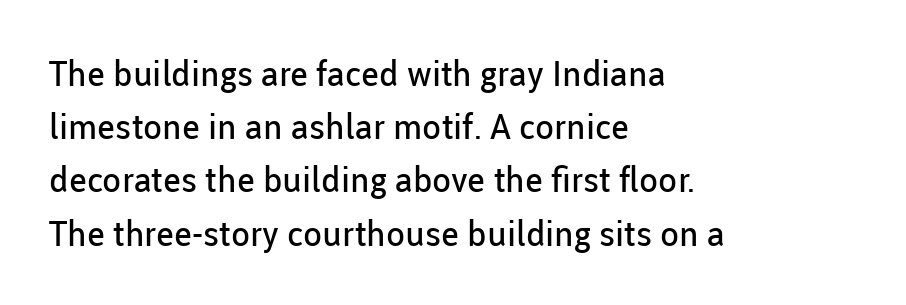
Character widths vary here, with narrow letters taking less room than wide ones. The lines are quadded left. Look at the bottom of the vertical strokes: they stop flat, with no serifs. Baseline-to-baseline distance is the conventional proportion of letter height. The type is set solid horizontally, with unmodified tracking. The font is comparable to plain body text, perhaps lighter.
